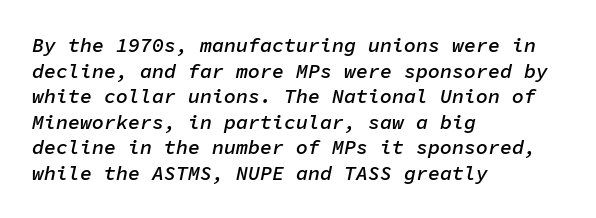
The image shows 20 px text type, italic (leaning right); set left-aligned, normal line spacing (1.28x), normal letter spacing, not underlined.
